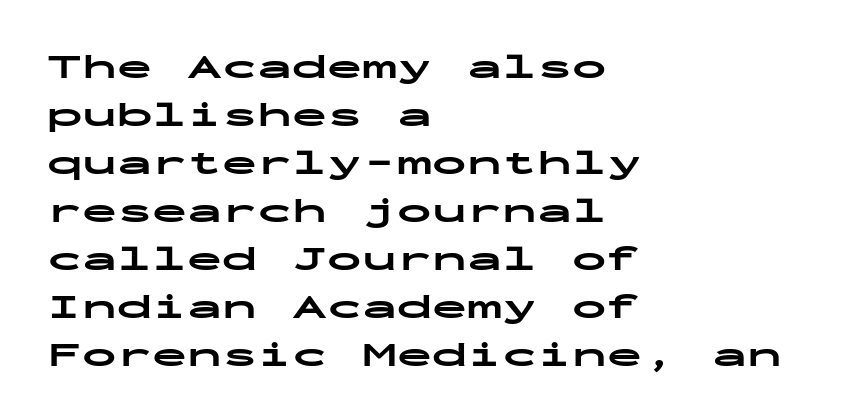
{"serif": "no", "italic": "no", "bold": "yes", "weight": "bold", "width": "wide", "stroke_contrast": "low", "x_height": "medium", "monospaced": "yes", "underline": "no", "align": "left", "line_spacing": "normal", "line_spacing_ratio": 1.37, "letter_spacing": "normal", "letter_spacing_em": 0.0, "glyph_px": 35}
